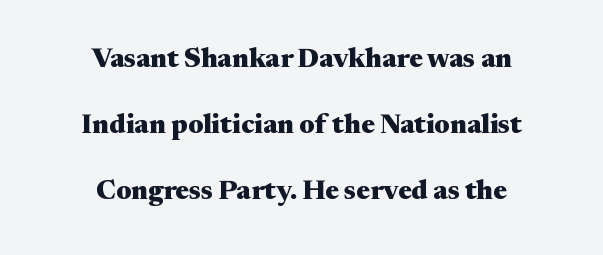
{"italic": "no", "bold": "yes", "underline": "no", "align": "center", "line_spacing": "loose", "line_spacing_ratio": 2.45, "letter_spacing": "normal", "letter_spacing_em": 0.0, "glyph_px": 27}
